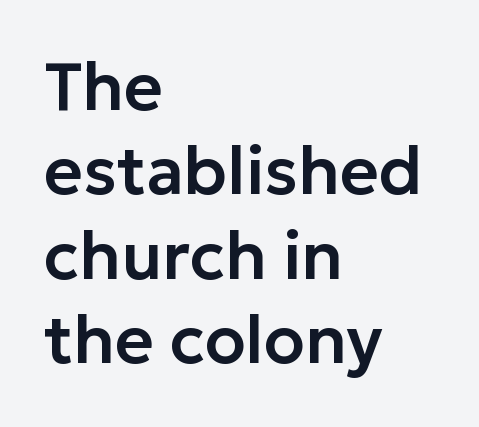
The axis of the letterforms is exactly vertical. The paragraph has a hard left edge and a soft right edge. Character widths vary here, with narrow letters taking less room than wide ones. The type is set solid horizontally, with unmodified tracking. The face used here is a sans, in the tradition of grotesques and geometrics.
